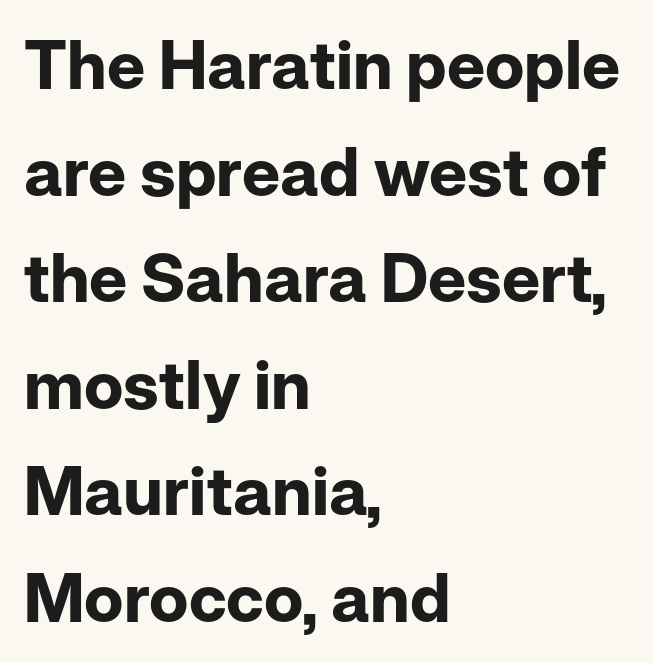
Q: Is the text bold? A: Yes.
Q: Is the text italic (slanted)? A: No, it is upright.
Q: Is the typeface a serif or a sans-serif typeface? A: Sans-serif.
Q: Is the text underlined? A: No.
Q: How is the paragraph aligned? A: Left-aligned.
Q: Is the spacing between letters normal or unusually wide? A: Normal.
Q: Is the spacing between lines tight, normal or loose? A: Normal.
Q: Width (condensed, normal, or wide)? A: Normal.
Q: Stroke contrast? A: Low.
Q: x-height? A: Medium.
Q: Monospaced? A: No.
